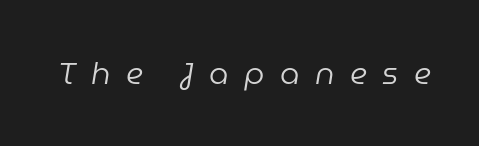
{"italic": "yes", "lean": "right", "slant_degrees": 9, "bold": "no", "weight": "regular", "width": "normal", "stroke_contrast": "low", "x_height": "medium", "monospaced": "no", "underline": "no", "letter_spacing": "wide", "letter_spacing_em": 0.49, "glyph_px": 31}
